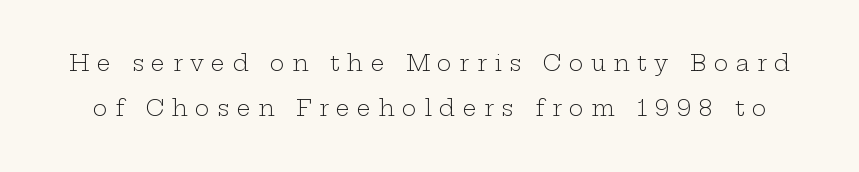
Q: Is the text bold? A: No.
Q: Is the text italic (slanted)? A: No, it is upright.
Q: Is the text underlined? A: No.
Q: Is the spacing between letters normal or unusually wide? A: Unusually wide.
Q: Is the spacing between lines tight, normal or loose? A: Loose.
